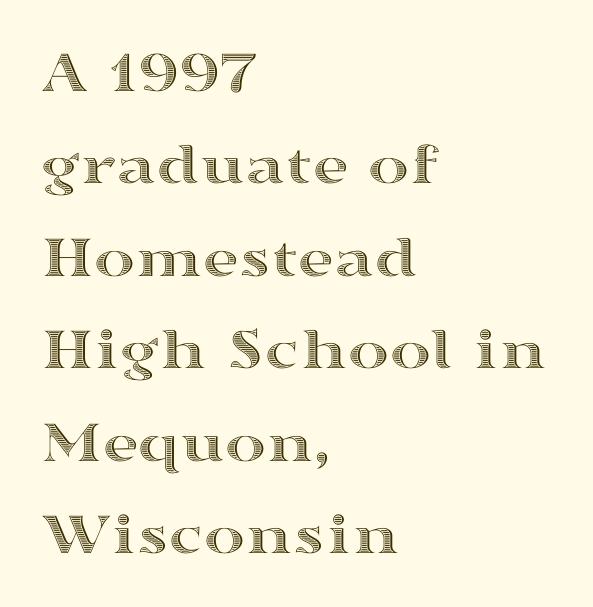
Q: Is the text italic (slanted)? A: No, it is upright.
Q: Is the text underlined? A: No.
Q: How is the paragraph aligned? A: Left-aligned.
Q: Is the spacing between letters normal or unusually wide? A: Normal.
Q: Is the spacing between lines tight, normal or loose? A: Normal.
Q: Width (condensed, normal, or wide)? A: Wide.
Q: x-height? A: Medium.
Q: Monospaced? A: No.
